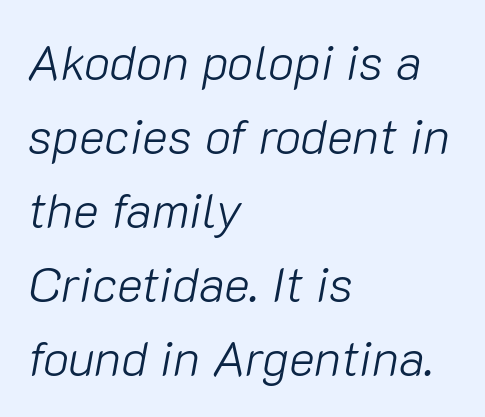
Q: Is the text bold? A: No.
Q: Is the text italic (slanted)? A: Yes, it leans right by about 10 degrees.
Q: Is the text underlined? A: No.
Q: How is the paragraph aligned? A: Left-aligned.
Q: Is the spacing between letters normal or unusually wide? A: Normal.
Q: Is the spacing between lines tight, normal or loose? A: Normal.
Q: Width (condensed, normal, or wide)? A: Normal.
Q: Stroke contrast? A: Low.
Q: x-height? A: Medium.
Q: Monospaced? A: No.
